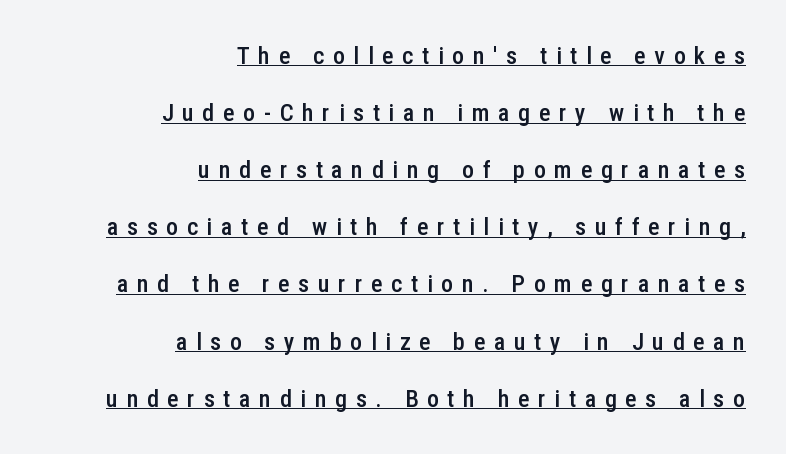
Q: Is the text bold? A: Semi-bold.
Q: Is the text italic (slanted)? A: No, it is upright.
Q: Is the text underlined? A: Yes.
Q: How is the paragraph aligned? A: Right-aligned.
Q: Is the spacing between letters normal or unusually wide? A: Unusually wide.
Q: Is the spacing between lines tight, normal or loose? A: Loose.
